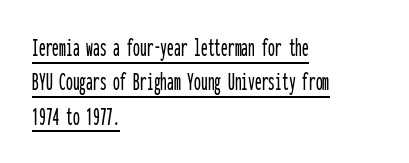
{"italic": "no", "underline": "yes", "align": "left", "line_spacing": "normal", "line_spacing_ratio": 1.27, "letter_spacing": "normal", "letter_spacing_em": 0.0, "glyph_px": 27}
